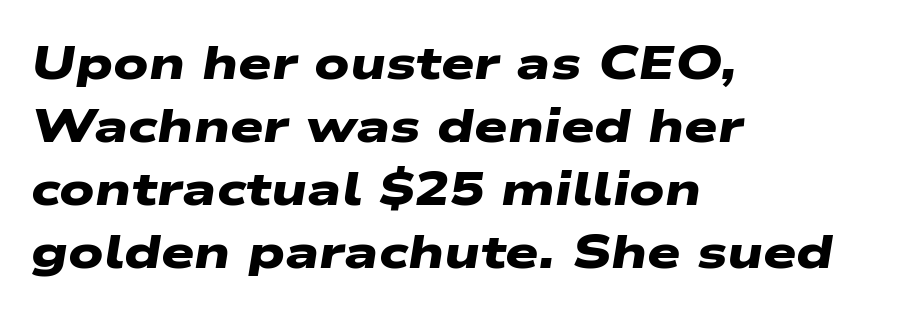
{"serif": "no", "bold": "yes", "weight": "heavy", "width": "wide", "stroke_contrast": "low", "x_height": "medium", "monospaced": "no", "underline": "no", "align": "left", "line_spacing": "normal", "line_spacing_ratio": 1.34, "letter_spacing": "normal", "letter_spacing_em": 0.0, "glyph_px": 47}
